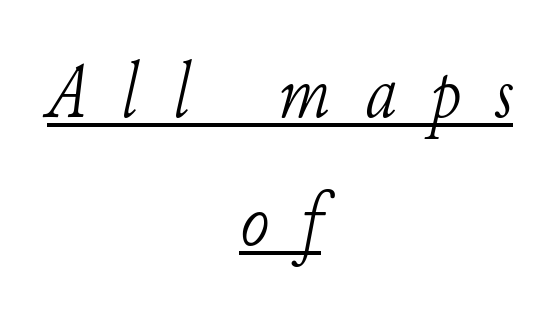
Each letter keeps its own natural width here, so spacing adapts to shape. Baseline-to-baseline distance is the conventional proportion of letter height. The designer went with a serif here, giving each stem small feet. A typesetter would mark this as italic. Here the glyphs are tracked loosely, breaking word shapes into spaced letters. Reading down the block, each line starts at a different indent, mirrored at its end.
